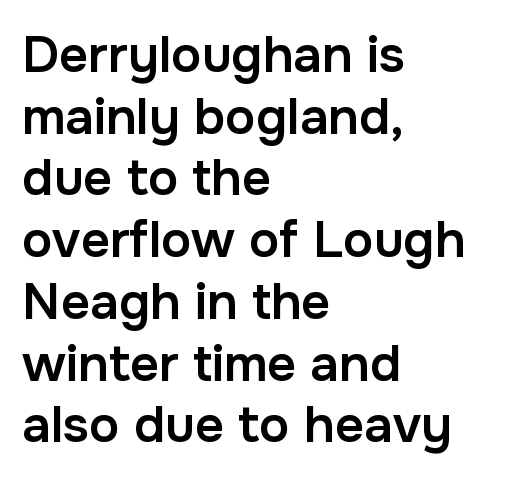
{"serif": "no", "italic": "no", "bold": "semi", "weight": "semibold", "width": "normal", "stroke_contrast": "low", "x_height": "medium", "monospaced": "no", "underline": "no", "align": "left", "line_spacing_ratio": 1.21, "letter_spacing": "normal", "letter_spacing_em": 0.0, "glyph_px": 51}
